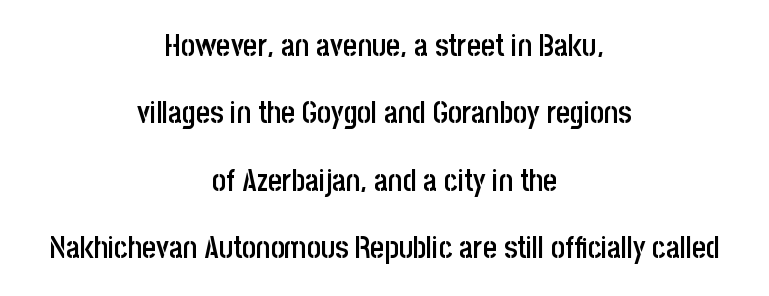
No extra tracking has been applied to these lines. A somewhat darkened texture: the type is semibold rather than bold. Here the designer chose a conventional face with non-uniform glyph widths. Reading down the block, each line starts at a different indent, mirrored at its end. The line-height multiplier appears high, well above default. The words here are not underlined.
